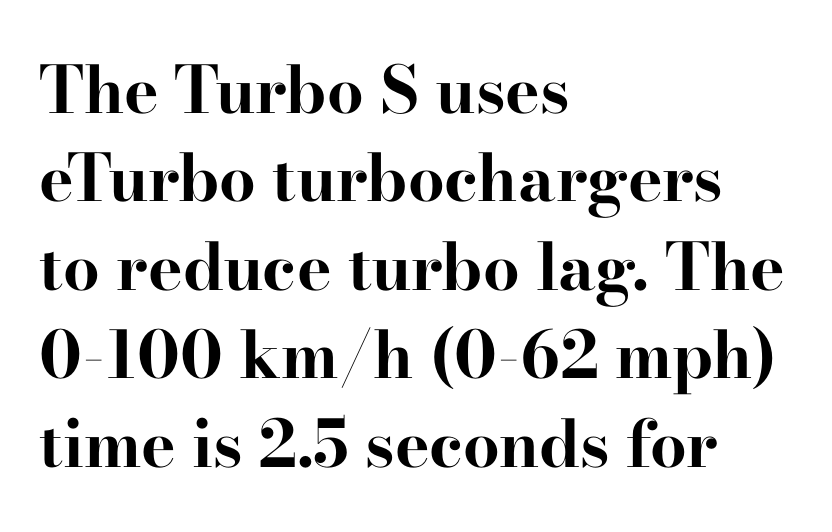
The image shows 65 px bold, wide serif type, upright; set left-aligned, normal line spacing (1.36x), normal letter spacing, not underlined; high stroke contrast and a small x-height.
